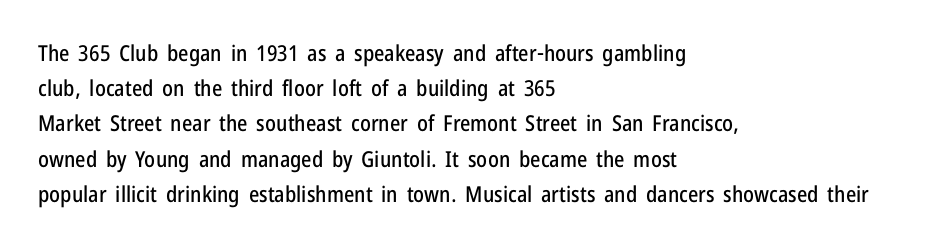
{"italic": "no", "underline": "no", "align": "left", "line_spacing": "normal", "line_spacing_ratio": 1.6, "letter_spacing": "normal", "letter_spacing_em": 0.0, "glyph_px": 22}
